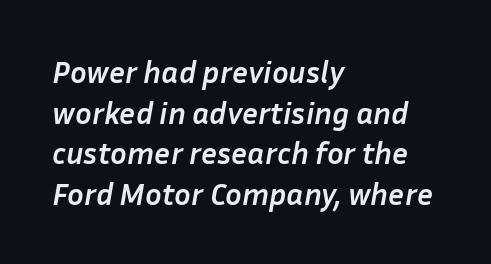
{"italic": "yes", "lean": "right", "slant_degrees": 10, "bold": "yes", "weight": "semibold", "width": "normal", "stroke_contrast": "low", "x_height": "medium", "monospaced": "no", "underline": "no", "align": "left", "line_spacing": "normal", "line_spacing_ratio": 1.31, "letter_spacing": "normal", "letter_spacing_em": 0.0, "glyph_px": 31}
